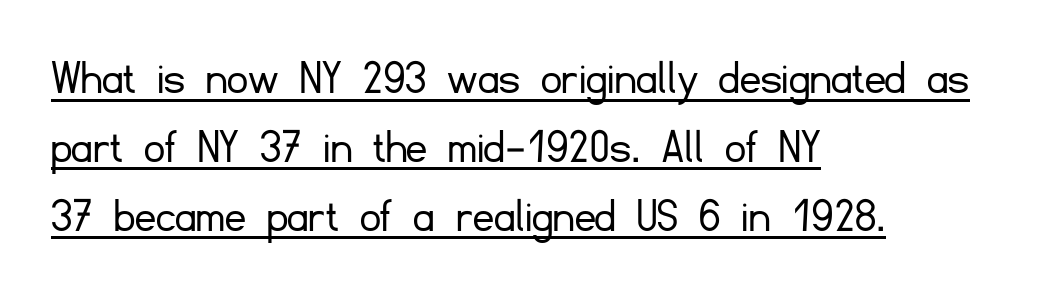
The image shows 51 px light sans-serif type, upright; set left-aligned, normal line spacing (1.35x), normal letter spacing, underlined; low stroke contrast and a small x-height.
